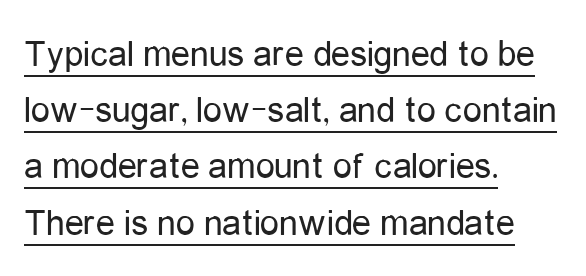
The image shows 38 px regular-weight, condensed sans-serif type, upright; set left-aligned, normal line spacing (1.48x), normal letter spacing, underlined; low stroke contrast and a medium x-height.
